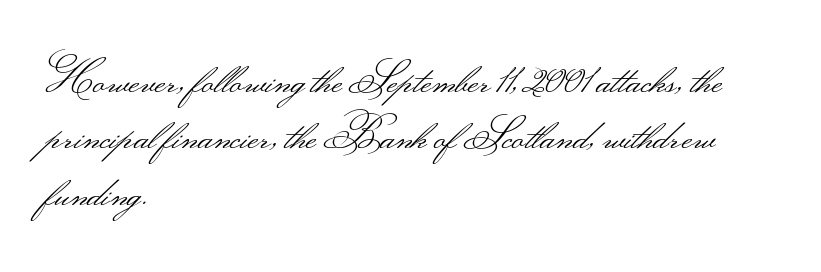
Q: Is the text bold? A: No.
Q: Is the text italic (slanted)? A: Yes.
Q: Is the typeface a serif or a sans-serif typeface? A: Sans-serif.
Q: Is the text underlined? A: No.
Q: How is the paragraph aligned? A: Left-aligned.
Q: Is the spacing between letters normal or unusually wide? A: Normal.
Q: Is the spacing between lines tight, normal or loose? A: Normal.
Q: Width (condensed, normal, or wide)? A: Wide.
Q: Stroke contrast? A: Medium.
Q: Monospaced? A: No.
